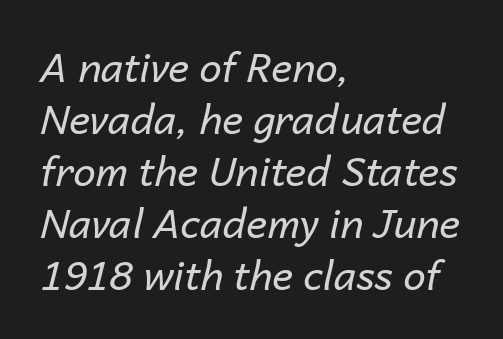
The image shows 40 px regular-weight type, italic (leaning right); set left-aligned, normal line spacing (1.3x), normal letter spacing, not underlined; low stroke contrast and a medium x-height.
